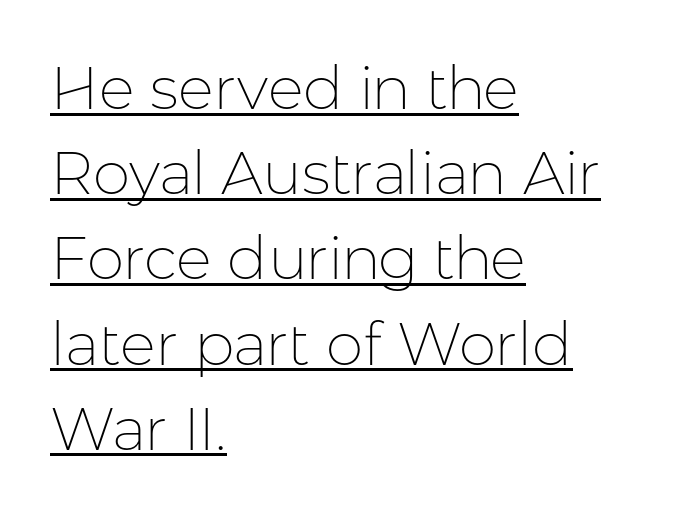
Look at the bottom of the vertical strokes: they stop flat, with no serifs. Ordinary non-slanted type is in use. Does a line run under the words? Yes, clearly. The passage shown is typed in a proportional face where columns would drift. The rows are spaced the way most documents space them. The lines are quadded left.
